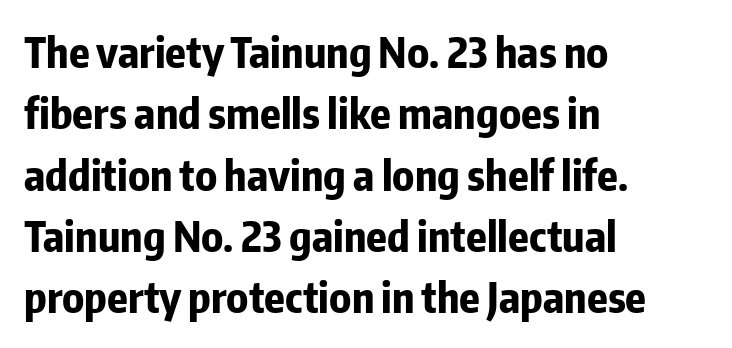
The lettering stays uniformly vertical, giving the passage a roman look. Each line starts at the same left margin while the right side varies. The vertical gap from one line to the next is medium. Each letter keeps its own natural width here, so spacing adapts to shape. Observe the ordinary spacing: letters are neighbours, not strangers. The rendering shows plain stroke endings on the letterforms — a sans-serif design.
